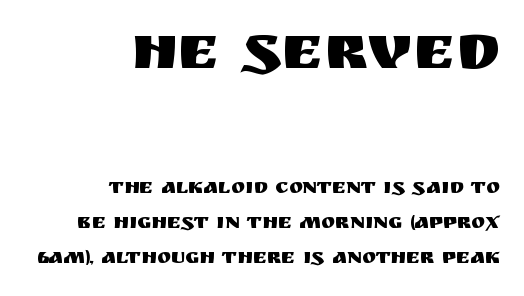
Is this a fixed-width face? No — the glyphs have proportional, varying widths. Caption: multi-line text, flush right, ragged left. The space beneath each line is pristine and unruled. The rendering shrinks the type as you move from the upper chunk to the lower.
